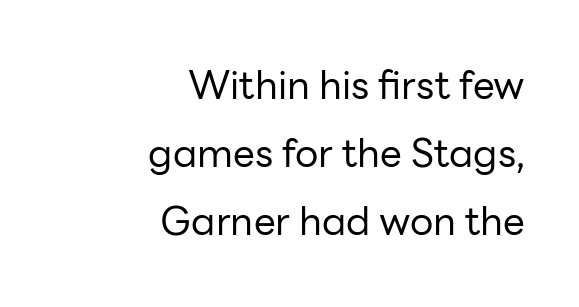
This sample uses a sans-serif face. These lines keep a tight, regular rhythm from letter to letter. Descenders are the only things crossing below the line. Upright lettering throughout.
